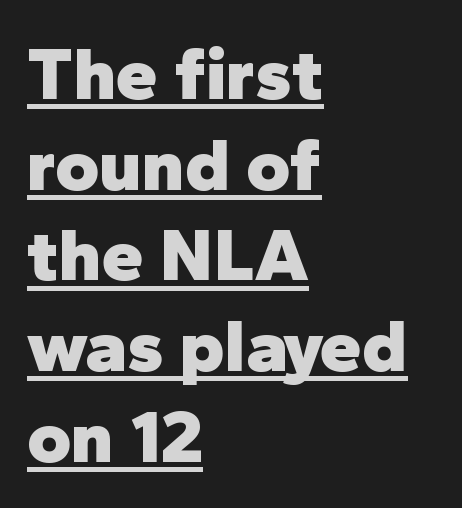
Nope, no serifs anywhere on these letters. Every character sits straight up, as roman type does. Weight: bold. Descenders here cross a horizontal rule under the line. These lines are set flush left with a ragged right edge.
